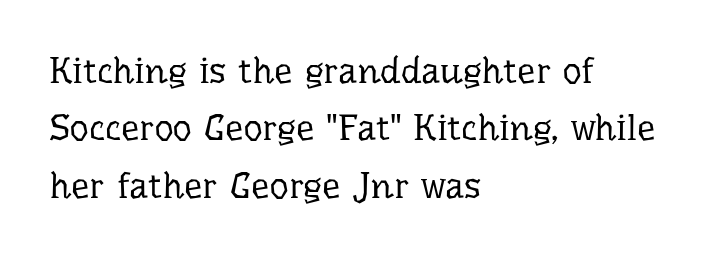
Q: Is the text bold? A: No.
Q: Is the text italic (slanted)? A: No, it is upright.
Q: Is the typeface a serif or a sans-serif typeface? A: Serif.
Q: Is the text underlined? A: No.
Q: How is the paragraph aligned? A: Left-aligned.
Q: Is the spacing between letters normal or unusually wide? A: Normal.
Q: Is the spacing between lines tight, normal or loose? A: Normal.
Q: Width (condensed, normal, or wide)? A: Normal.
Q: Stroke contrast? A: Low.
Q: x-height? A: Medium.
Q: Monospaced? A: No.
